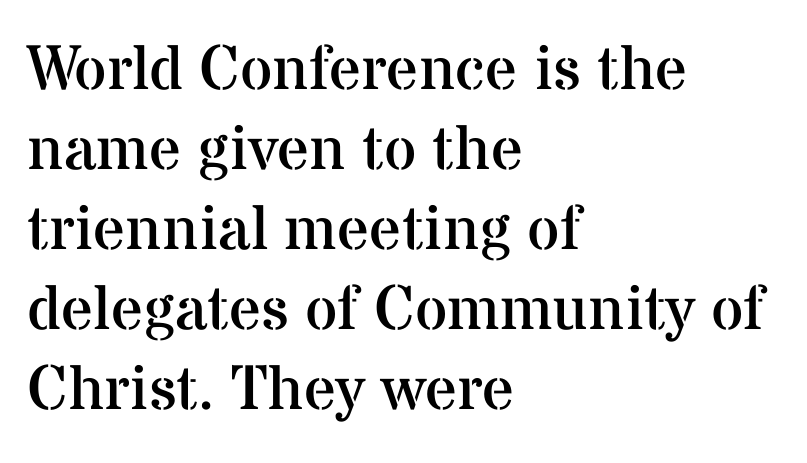
The image shows 63 px regular-weight serif type, upright; set left-aligned, normal line spacing (1.27x), normal letter spacing, not underlined; medium stroke contrast and a medium x-height.
